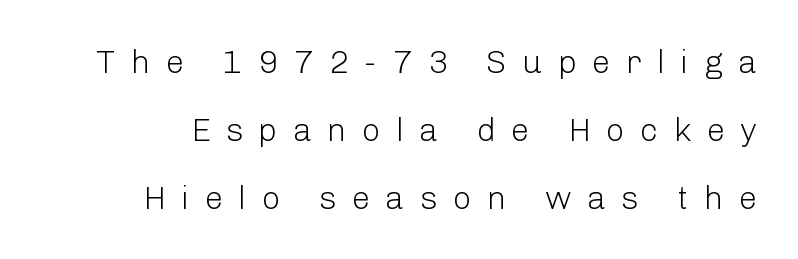
Q: Is the text bold? A: No.
Q: Is the text italic (slanted)? A: No, it is upright.
Q: Is the typeface a serif or a sans-serif typeface? A: Sans-serif.
Q: Is the text underlined? A: No.
Q: Is the spacing between letters normal or unusually wide? A: Unusually wide.
Q: Is the spacing between lines tight, normal or loose? A: Loose.
Q: Width (condensed, normal, or wide)? A: Normal.
Q: Stroke contrast? A: Low.
Q: x-height? A: Medium.
Q: Monospaced? A: No.
